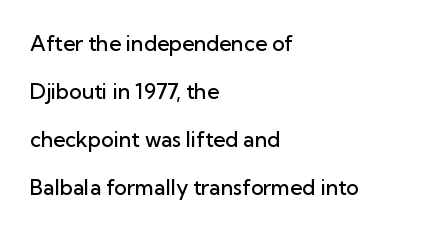
Q: Is the text bold? A: Semi-bold.
Q: Is the text italic (slanted)? A: No, it is upright.
Q: Is the text underlined? A: No.
Q: How is the paragraph aligned? A: Left-aligned.
Q: Is the spacing between letters normal or unusually wide? A: Normal.
Q: Is the spacing between lines tight, normal or loose? A: Loose.
